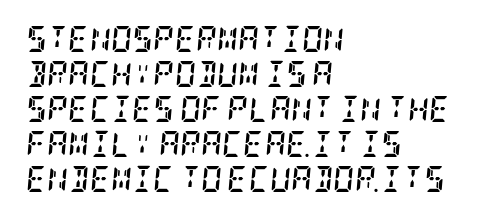
{"italic": "yes", "lean": "right", "slant_degrees": 5, "bold": "yes", "underline": "no", "align": "left", "line_spacing": "normal", "line_spacing_ratio": 1.35, "letter_spacing": "normal", "letter_spacing_em": 0.0, "glyph_px": 26}
